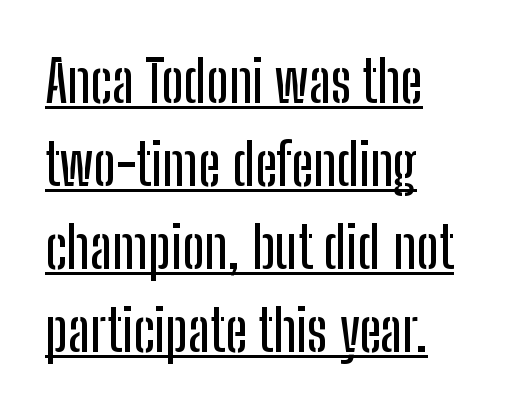
{"serif": "no", "italic": "no", "width": "condensed", "stroke_contrast": "low", "x_height": "medium", "monospaced": "no", "underline": "yes", "align": "left", "line_spacing": "normal", "line_spacing_ratio": 1.43, "letter_spacing": "normal", "letter_spacing_em": 0.0, "glyph_px": 58}
